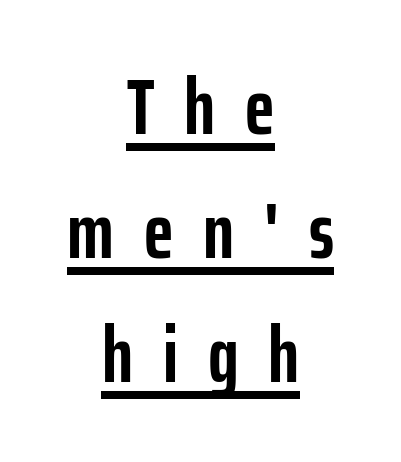
Q: Is the text bold? A: Yes.
Q: Is the text italic (slanted)? A: No, it is upright.
Q: Is the typeface a serif or a sans-serif typeface? A: Sans-serif.
Q: Is the text underlined? A: Yes.
Q: How is the paragraph aligned? A: Centered.
Q: Is the spacing between letters normal or unusually wide? A: Unusually wide.
Q: Is the spacing between lines tight, normal or loose? A: Normal.
Q: Width (condensed, normal, or wide)? A: Condensed.
Q: Stroke contrast? A: Low.
Q: x-height? A: Medium.
Q: Monospaced? A: No.
